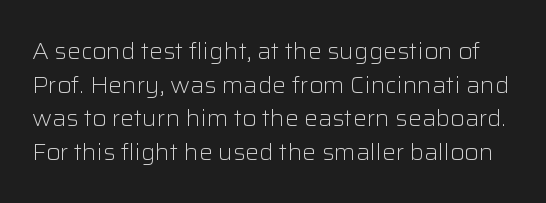
The image shows 23 px text type, upright; set normal line spacing (1.46x), normal letter spacing, not underlined.
